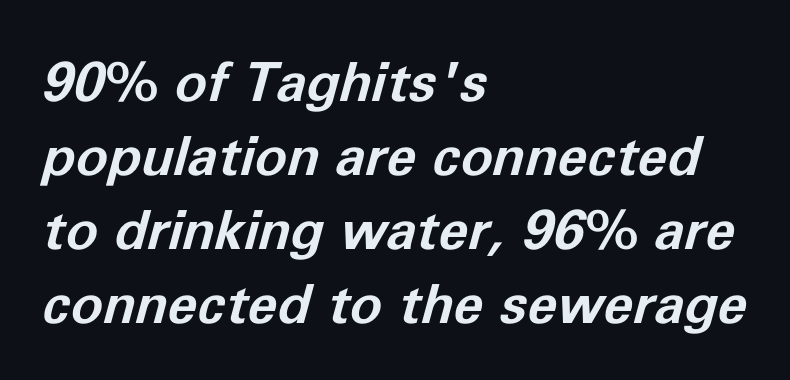
Descenders are the only things crossing below the line. Caption: multi-line text, flush left, ragged right. The rendering uses a bold face; every stroke is thick and dark. Leading: standard.
